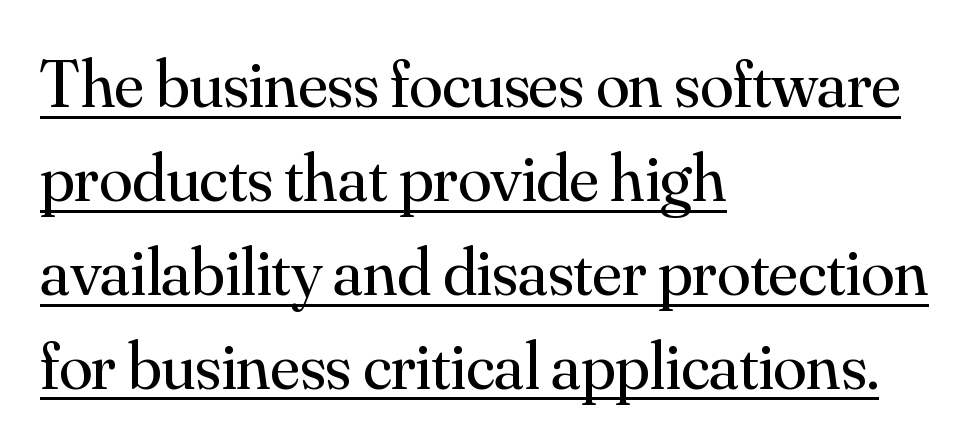
The image shows 68 px regular-weight serif type, upright; set left-aligned, normal line spacing (1.38x), normal letter spacing, underlined; medium stroke contrast and a small x-height.
